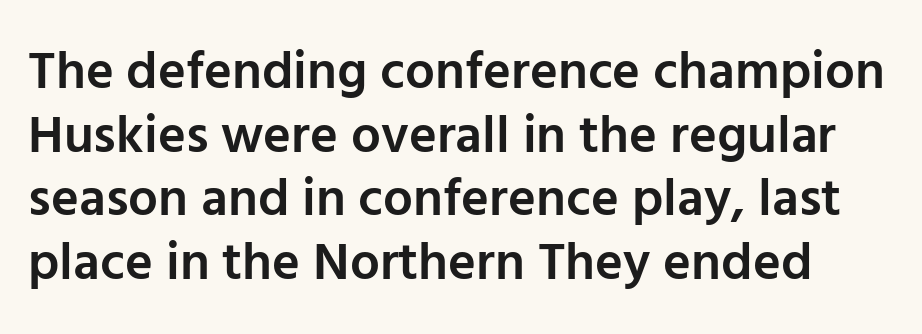
Q: Is the text bold? A: Semi-bold.
Q: Is the text italic (slanted)? A: No, it is upright.
Q: Is the typeface a serif or a sans-serif typeface? A: Sans-serif.
Q: Is the text underlined? A: No.
Q: Is the spacing between letters normal or unusually wide? A: Normal.
Q: Width (condensed, normal, or wide)? A: Normal.
Q: Stroke contrast? A: Low.
Q: x-height? A: Medium.
Q: Monospaced? A: No.
